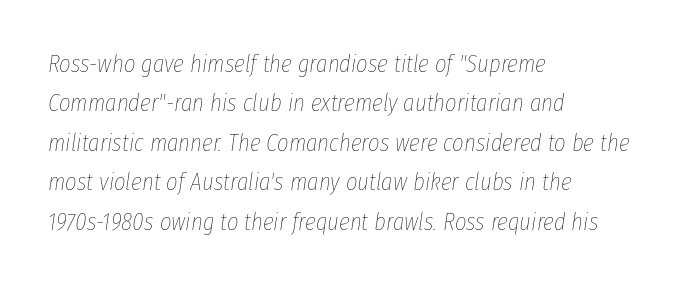
{"italic": "yes", "lean": "right", "slant_degrees": 8, "bold": "no", "underline": "no", "align": "left", "line_spacing": "normal", "line_spacing_ratio": 1.58, "letter_spacing": "normal", "letter_spacing_em": 0.0, "glyph_px": 25}
